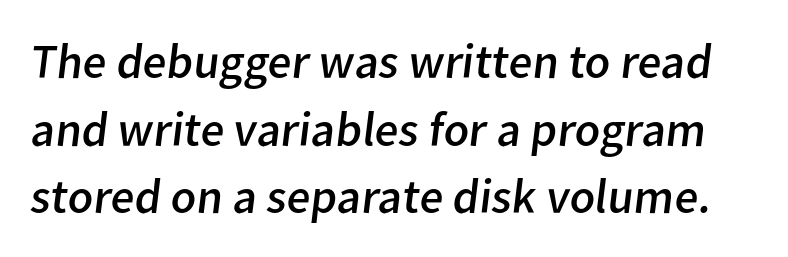
{"serif": "no", "bold": "no", "weight": "regular", "width": "normal", "stroke_contrast": "low", "x_height": "medium", "monospaced": "no", "underline": "no", "line_spacing": "normal", "line_spacing_ratio": 1.38, "letter_spacing": "normal", "letter_spacing_em": 0.0, "glyph_px": 49}
